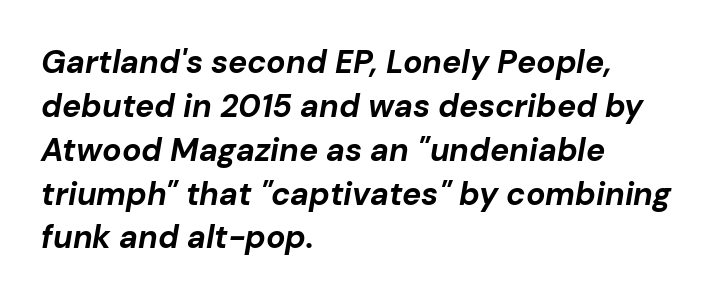
The image shows 32 px bold type, italic (leaning right); set left-aligned, normal line spacing (1.37x), normal letter spacing, not underlined; low stroke contrast and a medium x-height.
